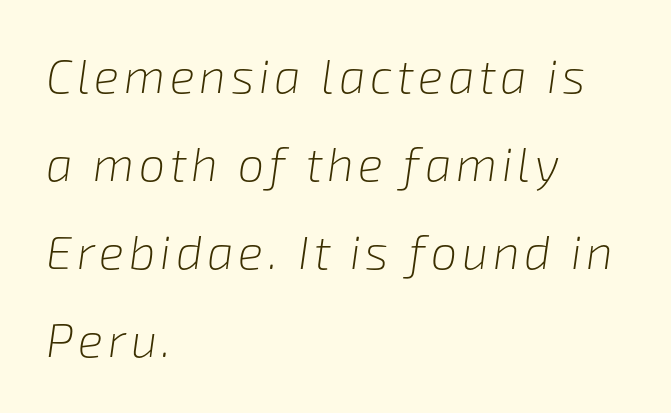
Nothing heavy about these letters — not bold at all. The letters advance in unequal steps, a hallmark of proportional type. Is the block centered? No — it sits flush against the left margin. Characters are canted at an angle relative to the baseline's perpendicular.
